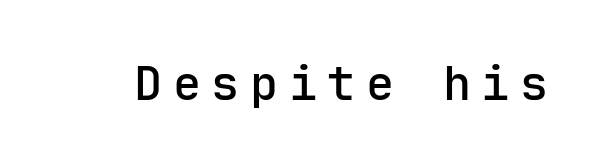
The image shows 47 px sans-serif type, upright, monospaced; set unusually wide letter spacing (+0.22 em), not underlined; low stroke contrast and a medium x-height.
